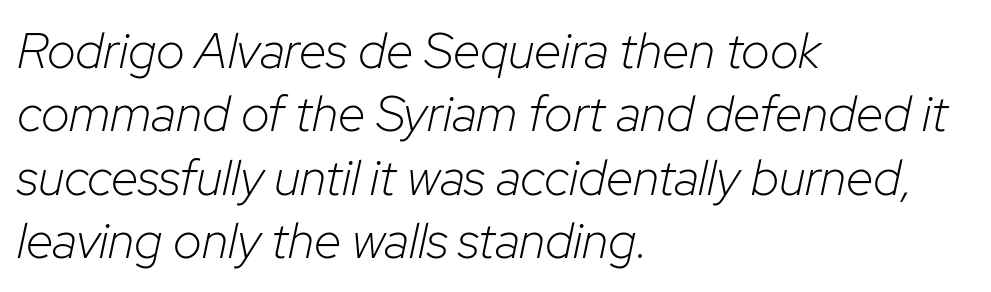
The image shows 50 px light type, italic (leaning right); set left-aligned, normal line spacing (1.27x), normal letter spacing, not underlined; low stroke contrast and a medium x-height.
